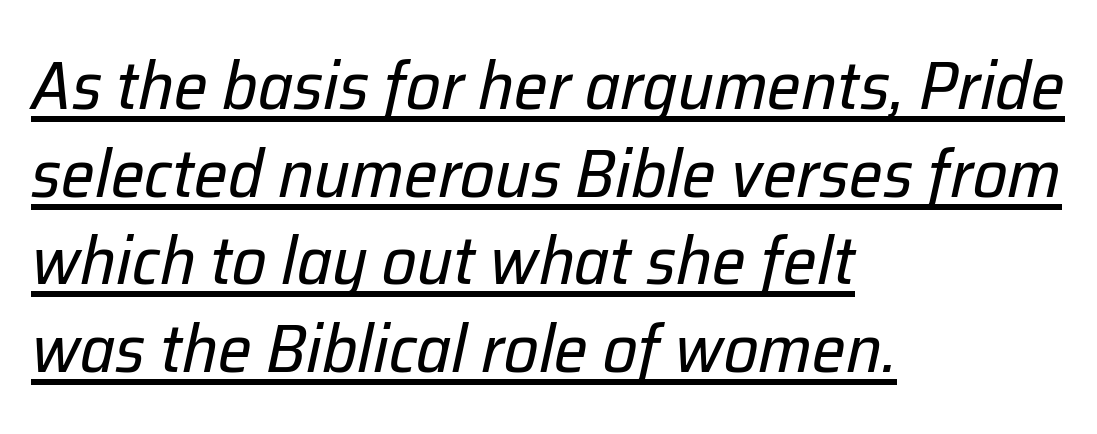
The image shows 68 px regular-weight type, italic (leaning right); set left-aligned, normal line spacing (1.29x), normal letter spacing, underlined; low stroke contrast and a medium x-height.
